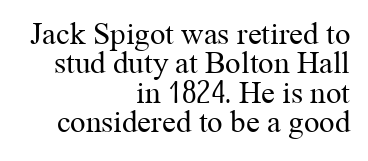
The font's upright variant was chosen for this text. Cramped leading. The string is rendered with underlining switched off. Teacher's note: observe the even right margin — that is flush-right alignment. The face used here is seriffed, in the tradition of book romans. Bold? No — there's no thickening of the strokes.
